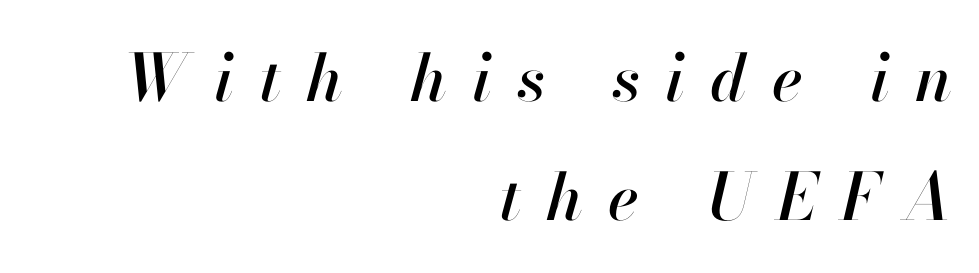
The image shows 65 px text type, italic (leaning right); set right-aligned, line spacing 1.83x, unusually wide letter spacing (+0.39 em), not underlined; high stroke contrast and a small x-height.
